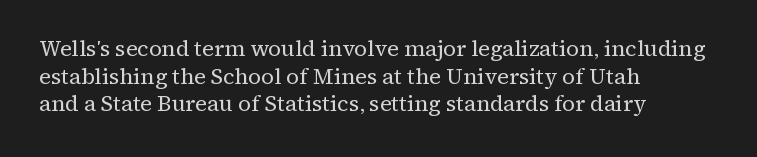
Q: Is the text bold? A: No.
Q: Is the text italic (slanted)? A: No, it is upright.
Q: Is the text underlined? A: No.
Q: How is the paragraph aligned? A: Left-aligned.
Q: Is the spacing between letters normal or unusually wide? A: Normal.
Q: Is the spacing between lines tight, normal or loose? A: Normal.
